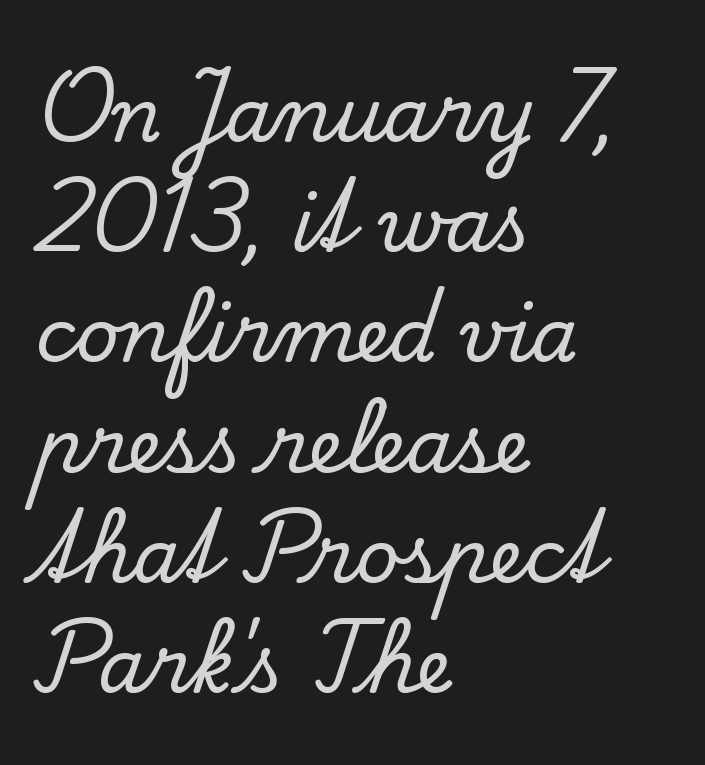
A student would call this left alignment; a typographer would say flush left, rag right. The passage shown is typed in a proportional face where columns would drift. Nothing unusual about the tracking: characters are spaced as the font intends. The passage shown stacks its lines at a standard gap.
